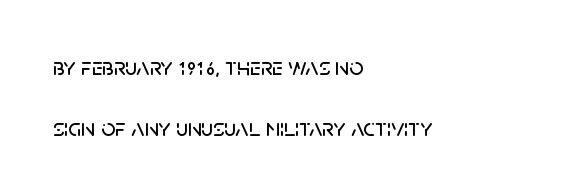
Q: Is the text italic (slanted)? A: No, it is upright.
Q: Is the text underlined? A: No.
Q: How is the paragraph aligned? A: Left-aligned.
Q: Is the spacing between letters normal or unusually wide? A: Normal.
Q: Is the spacing between lines tight, normal or loose? A: Loose.
